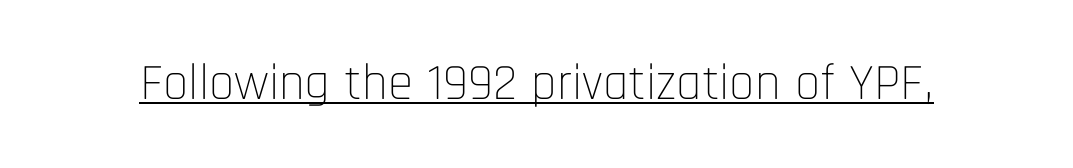
Grotesque or geometric, the face here clearly has no serifs. Emphasis is given by a line drawn under the lettering. The passage shown is typed in a proportional face where columns would drift. Tracking value appears to be zero — textbook default spacing.
